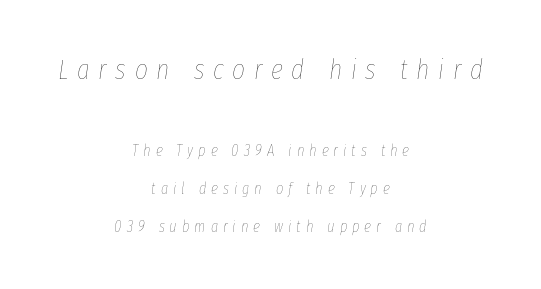
Q: Is the text bold? A: No.
Q: Is the text italic (slanted)? A: Yes, it leans right by about 8 degrees.
Q: Is the text underlined? A: No.
Q: How is the paragraph aligned? A: Centered.
Q: Is the spacing between letters normal or unusually wide? A: Unusually wide.
Q: Is the spacing between lines tight, normal or loose? A: Loose.
Q: Which block of text is set in a larger size, the first (top) or the second (bottom)? A: The first (top) one.
Q: Width (condensed, normal, or wide)? A: Condensed.
Q: Stroke contrast? A: Low.
Q: x-height? A: Medium.
Q: Monospaced? A: No.
